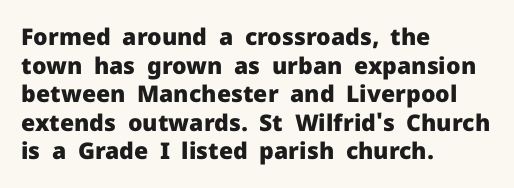
{"italic": "no", "bold": "yes", "underline": "no", "align": "left", "line_spacing_ratio": 1.24, "letter_spacing": "normal", "letter_spacing_em": 0.0, "glyph_px": 23}
